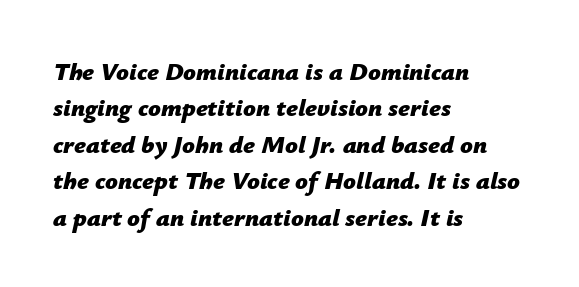
{"italic": "yes", "lean": "right", "slant_degrees": 12, "bold": "yes", "underline": "no", "align": "left", "line_spacing": "normal", "line_spacing_ratio": 1.46, "letter_spacing": "normal", "letter_spacing_em": 0.0, "glyph_px": 25}
